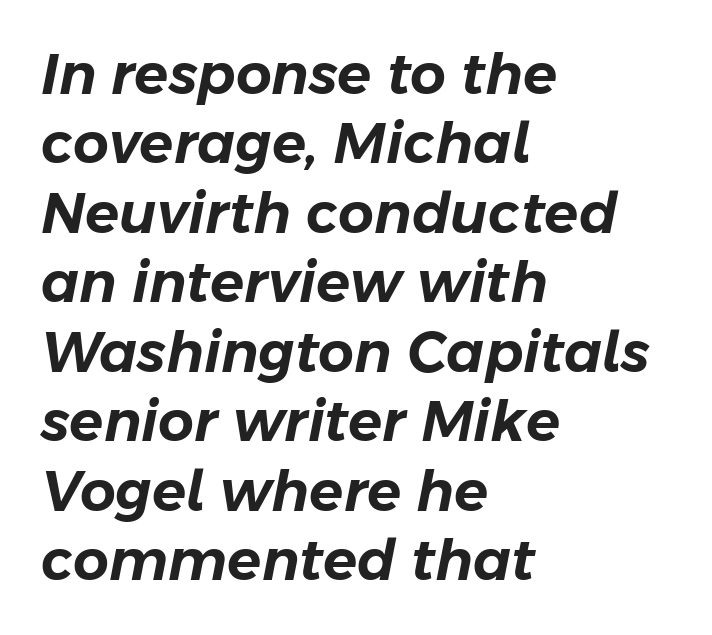
{"italic": "yes", "lean": "right", "slant_degrees": 11, "width": "normal", "stroke_contrast": "low", "x_height": "medium", "monospaced": "no", "underline": "no", "align": "left", "line_spacing_ratio": 1.24, "letter_spacing": "normal", "letter_spacing_em": 0.0, "glyph_px": 56}
